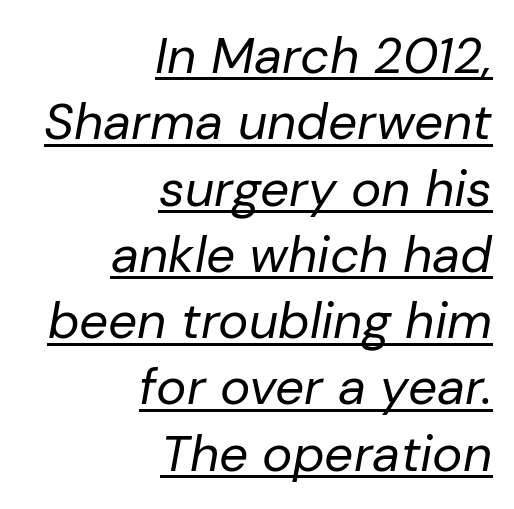
{"italic": "yes", "lean": "right", "slant_degrees": 10, "bold": "no", "weight": "regular", "width": "normal", "stroke_contrast": "low", "x_height": "medium", "monospaced": "no", "underline": "yes", "align": "right", "line_spacing": "normal", "line_spacing_ratio": 1.3, "letter_spacing": "normal", "letter_spacing_em": 0.0, "glyph_px": 51}
